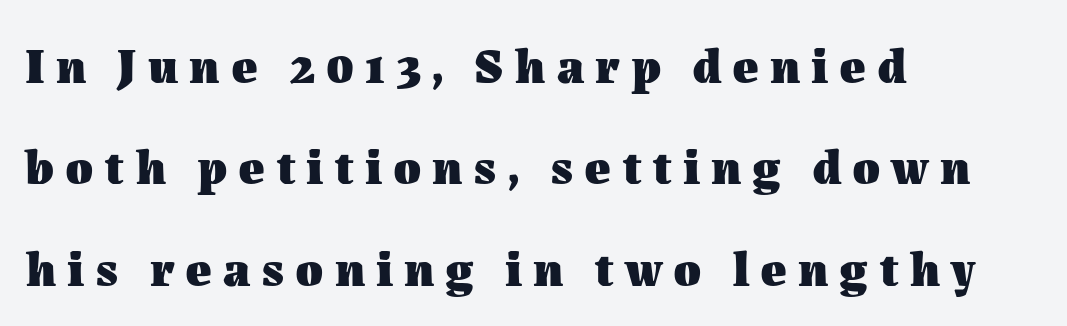
Caption: multi-line text, flush left, ragged right. Between one letter and the next there's a generous, obvious gap. Vertical spacing — loose. Each row of text sits above clean, open space. Notice how the stems are strictly vertical — no italics here. Is the type bold? Yes — the strokes are clearly thick and heavy.
